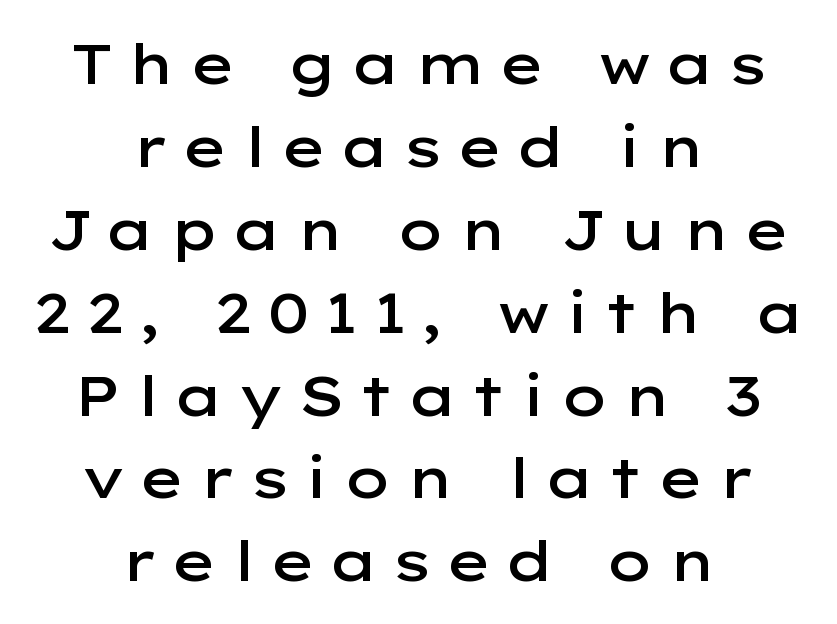
{"serif": "no", "italic": "no", "bold": "semi", "weight": "semibold", "width": "wide", "stroke_contrast": "low", "x_height": "medium", "monospaced": "no", "underline": "no", "align": "center", "line_spacing": "normal", "line_spacing_ratio": 1.48, "letter_spacing": "wide", "letter_spacing_em": 0.23, "glyph_px": 56}
